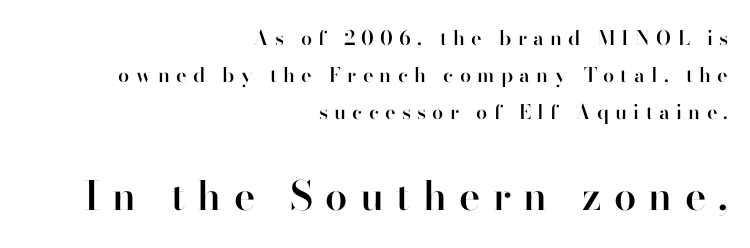
The image shows 40 px semibold sans-serif type, upright; set right-aligned, line spacing 1.85x, unusually wide letter spacing (+0.31 em), not underlined; the second (bottom) block is 2.0x larger; high stroke contrast and a small x-height.
